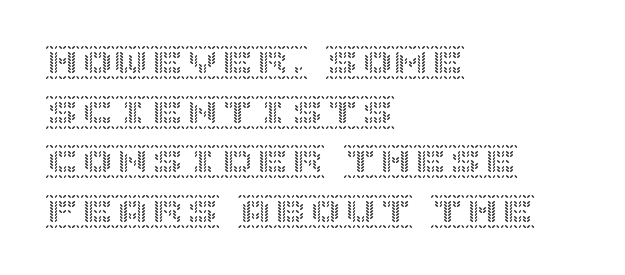
These lines sit exactly where default settings would place them. The passage shown has conventional tracking throughout. Designer's note — italics off, roman on. Line starts are locked; line ends wander.
